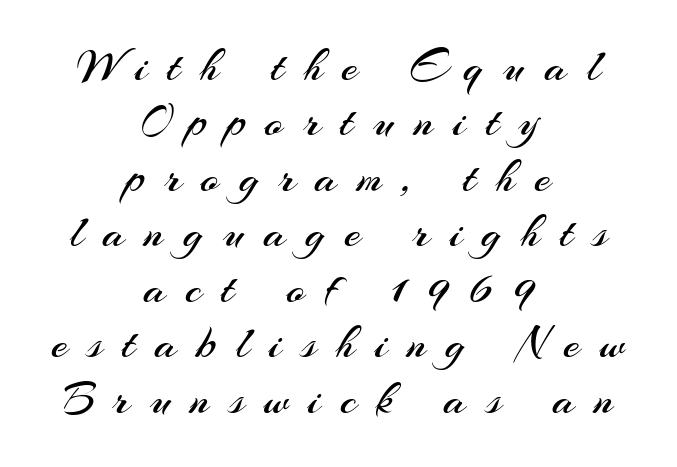
The image shows 47 px regular-weight sans-serif type; set centered, line spacing 1.18x, unusually wide letter spacing (+0.42 em), not underlined; medium stroke contrast and a small x-height.
